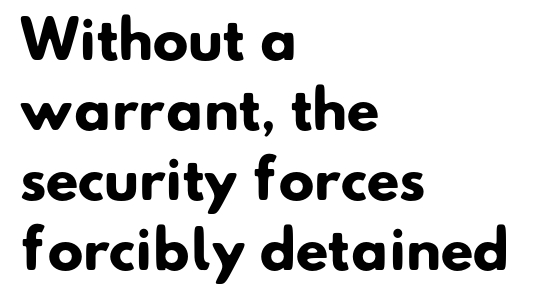
The image shows 53 px heavy sans-serif type; set left-aligned, normal line spacing (1.32x), normal letter spacing, not underlined; low stroke contrast and a small x-height.
